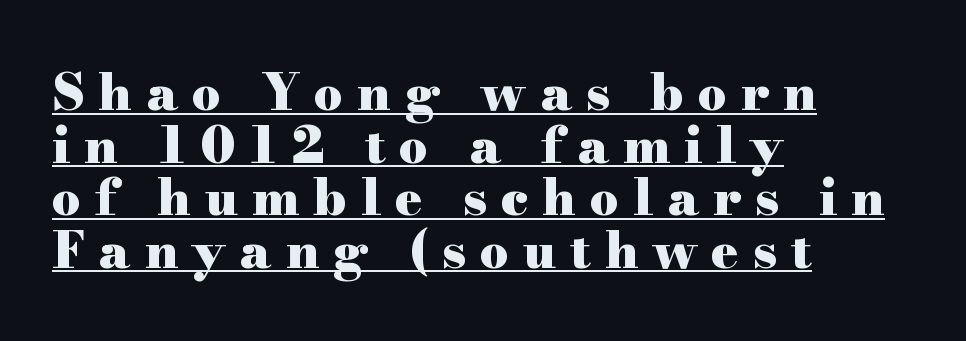
Baseline-to-baseline distance is barely more than the letter height. The compositor pushed each line to the left boundary. This is roman type, the default non-slanted kind. To sum up the face: it has serifs. Honestly, the underline is the first thing you notice here.
